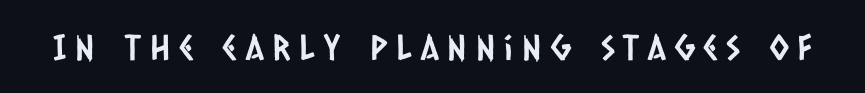
{"serif": "no", "width": "condensed", "stroke_contrast": "low", "x_height": "large", "monospaced": "no", "underline": "no", "letter_spacing": "wide", "letter_spacing_em": 0.26, "glyph_px": 35}
